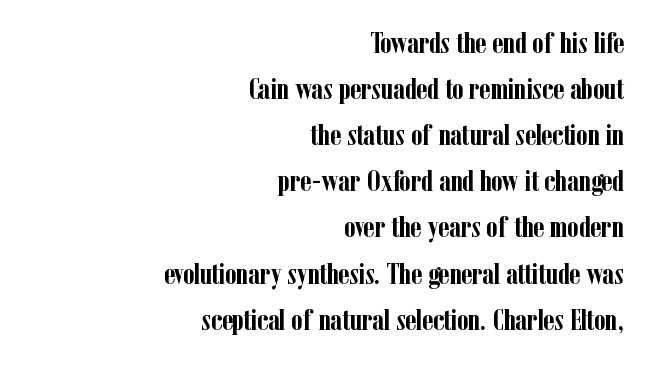
The image shows 29 px semibold, condensed serif type, upright; set right-aligned, normal line spacing (1.59x), normal letter spacing, not underlined; low stroke contrast and a medium x-height.
